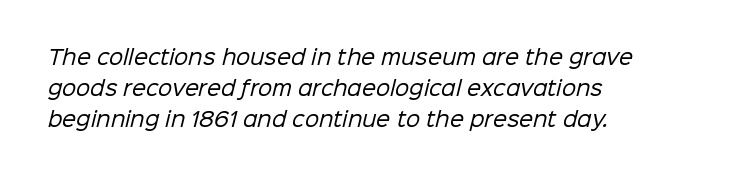
A bare baseline throughout the passage. The line-height multiplier appears to be the usual default. Is the block centered? No — it sits flush against the left margin. The gaps between neighbouring characters are ordinary and unremarkable.
